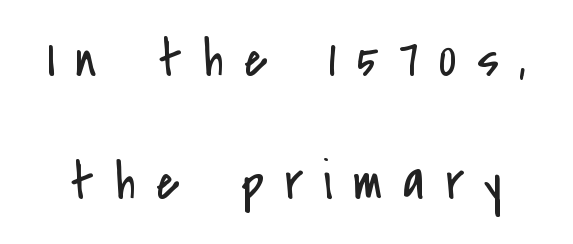
{"serif": "no", "italic": "no", "bold": "no", "weight": "regular", "width": "condensed", "stroke_contrast": "low", "x_height": "small", "monospaced": "no", "underline": "no", "line_spacing": "loose", "line_spacing_ratio": 2.33, "letter_spacing": "wide", "letter_spacing_em": 0.39, "glyph_px": 53}
